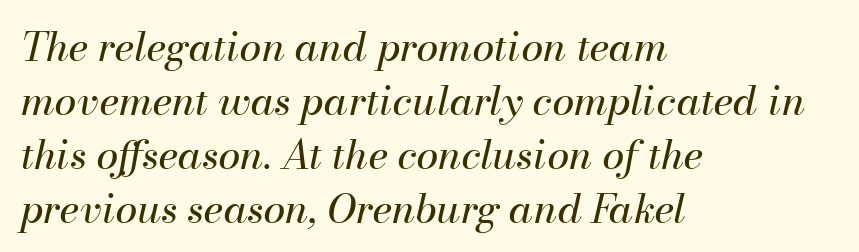
{"italic": "yes", "lean": "right", "slant_degrees": 13, "bold": "no", "weight": "regular", "width": "normal", "stroke_contrast": "medium", "x_height": "small", "monospaced": "no", "underline": "no", "align": "left", "line_spacing": "normal", "line_spacing_ratio": 1.35, "letter_spacing": "normal", "letter_spacing_em": 0.0, "glyph_px": 40}
